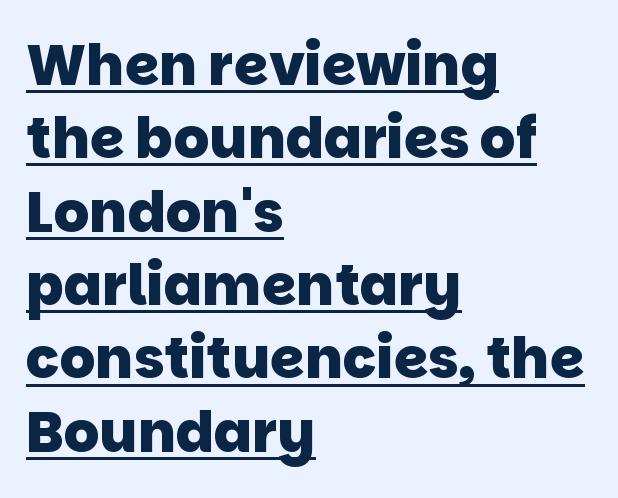
{"serif": "no", "bold": "yes", "weight": "heavy", "width": "normal", "stroke_contrast": "low", "x_height": "large", "monospaced": "no", "underline": "yes", "align": "left", "line_spacing": "normal", "line_spacing_ratio": 1.31, "letter_spacing": "normal", "letter_spacing_em": 0.0, "glyph_px": 56}
